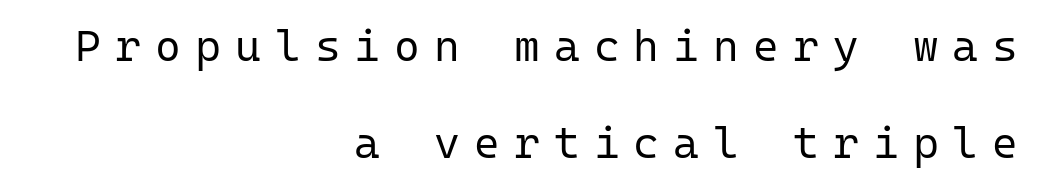
{"serif": "no", "italic": "no", "bold": "no", "weight": "regular", "width": "normal", "stroke_contrast": "low", "x_height": "medium", "monospaced": "yes", "underline": "no", "align": "right", "line_spacing": "loose", "line_spacing_ratio": 2.2, "letter_spacing": "wide", "letter_spacing_em": 0.32, "glyph_px": 44}
